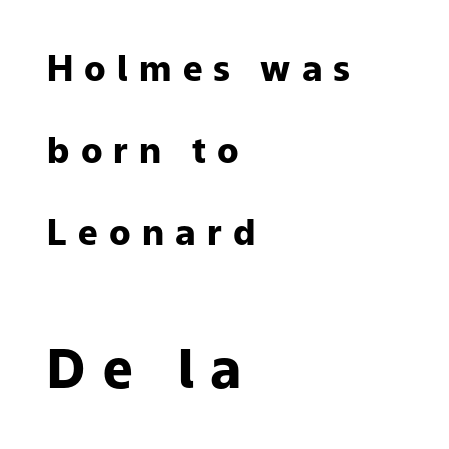
Q: Is the text bold? A: Yes.
Q: Is the text italic (slanted)? A: No, it is upright.
Q: Is the typeface a serif or a sans-serif typeface? A: Sans-serif.
Q: Is the text underlined? A: No.
Q: How is the paragraph aligned? A: Left-aligned.
Q: Is the spacing between letters normal or unusually wide? A: Unusually wide.
Q: Is the spacing between lines tight, normal or loose? A: Loose.
Q: Which block of text is set in a larger size, the first (top) or the second (bottom)? A: The second (bottom) one.
Q: Width (condensed, normal, or wide)? A: Normal.
Q: Stroke contrast? A: Low.
Q: x-height? A: Medium.
Q: Monospaced? A: No.
